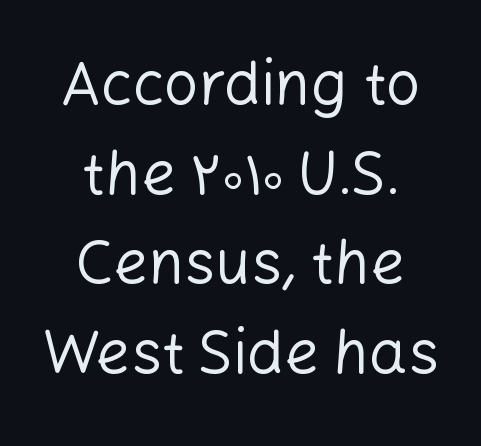
Q: Is the text bold? A: No.
Q: Is the text italic (slanted)? A: No, it is upright.
Q: Is the typeface a serif or a sans-serif typeface? A: Sans-serif.
Q: Is the text underlined? A: No.
Q: How is the paragraph aligned? A: Centered.
Q: Is the spacing between letters normal or unusually wide? A: Normal.
Q: Is the spacing between lines tight, normal or loose? A: Normal.
Q: Width (condensed, normal, or wide)? A: Normal.
Q: Stroke contrast? A: Low.
Q: x-height? A: Medium.
Q: Monospaced? A: No.
